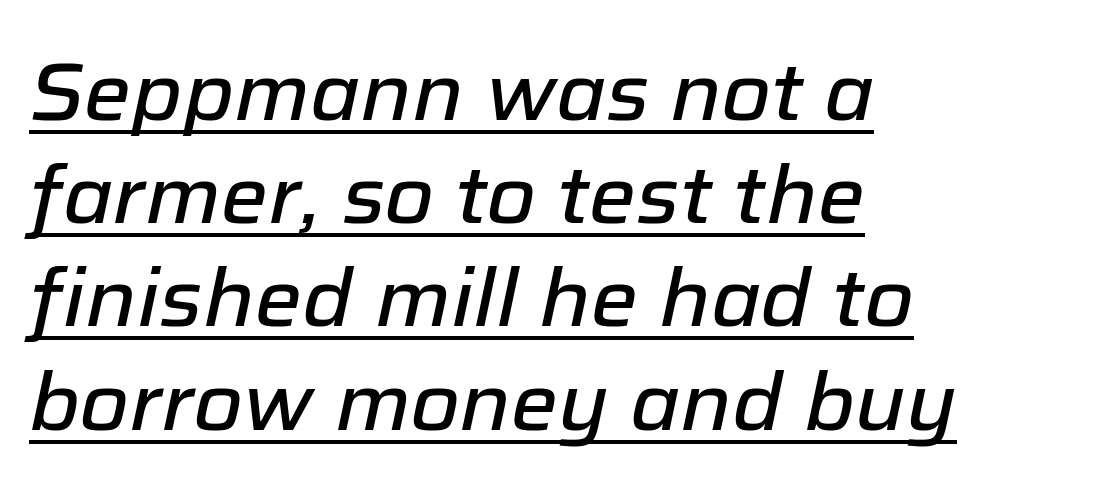
The image shows 80 px text type, italic (leaning right); set left-aligned, normal line spacing (1.29x), normal letter spacing, underlined; low stroke contrast and a medium x-height.
